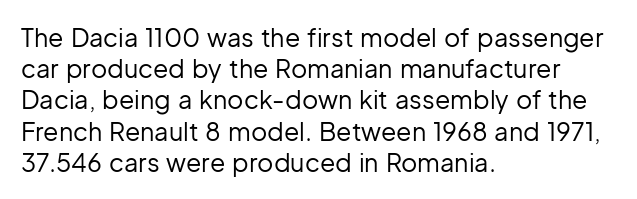
Q: Is the text bold? A: No.
Q: Is the text italic (slanted)? A: No, it is upright.
Q: Is the text underlined? A: No.
Q: How is the paragraph aligned? A: Left-aligned.
Q: Is the spacing between letters normal or unusually wide? A: Normal.
Q: Is the spacing between lines tight, normal or loose? A: Normal.
